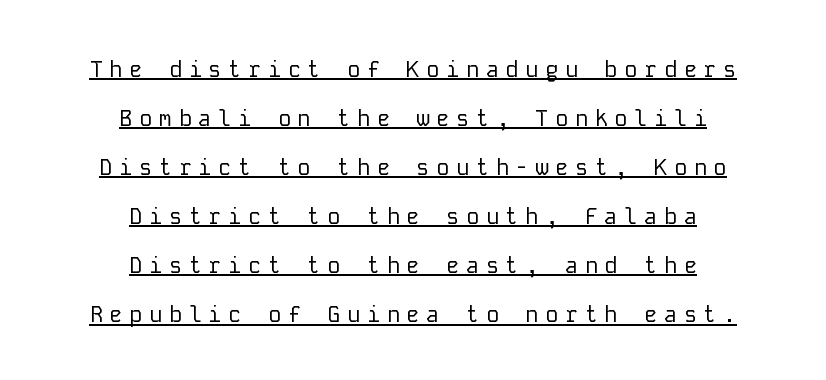
On a weight scale, this lands at 450 or below. The rendered words wear a rule along their underside. These lines stack symmetrically, like a column narrowing and widening about its center. Is there any slant? The stems are plumb. Glyph-to-glyph distance is far greater than everyday printed text. Regarding leading, the lines here are spaced well apart.
